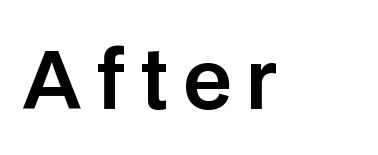
Type without underlining. Is this a fixed-width face? No — the glyphs have proportional, varying widths. What kind of face is this? One without serifs — a sans. The type sits square on the baseline with zero lean.
